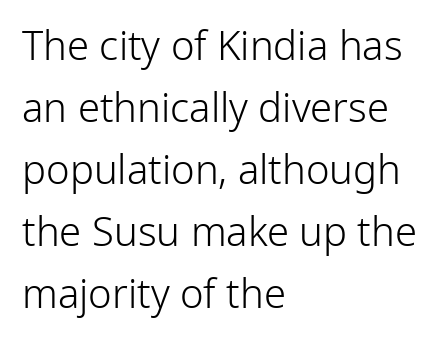
The passage shown is not underscored anywhere. These glyphs show unthickened strokes, regular width or finer. Vertical strokes here are truly vertical. Varying glyph widths throughout — classic text-font behaviour. Letterform terminals end flat and unadorned throughout the passage.
